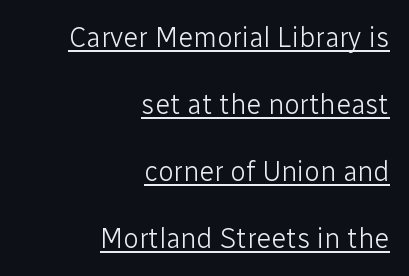
The image shows 28 px light sans-serif type, upright; set right-aligned, loose line spacing (2.39x), normal letter spacing, underlined; low stroke contrast and a medium x-height.
